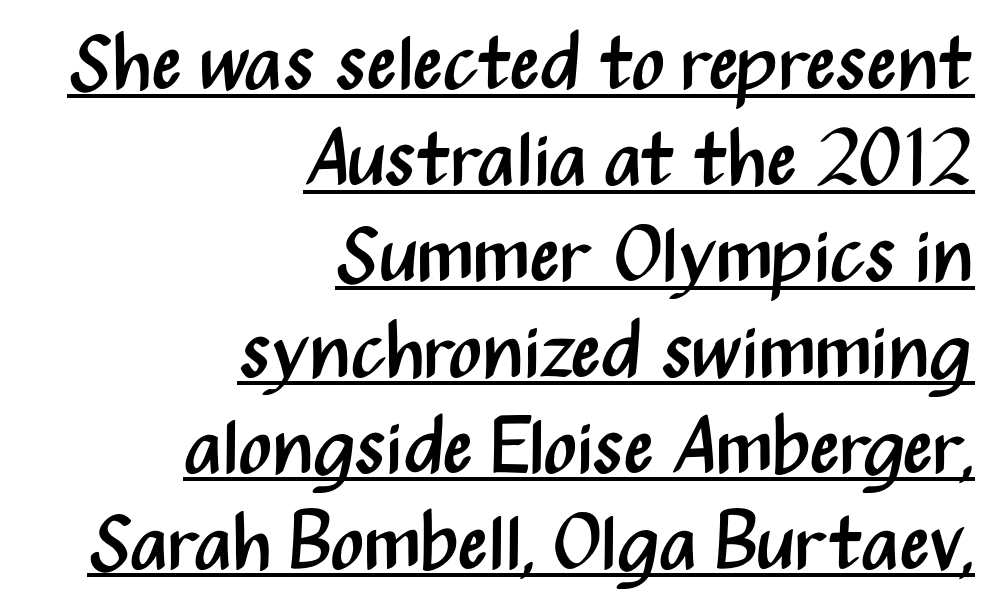
In designer terms, the underline attribute is active on this setting. No extra tracking has been applied to these lines. Bold? No — there's no thickening of the strokes. Each letter keeps its own natural width here, so spacing adapts to shape. Unlike a traditional serif, this face leaves its strokes unadorned.
